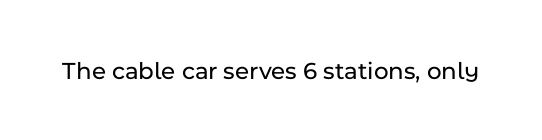
{"italic": "no", "underline": "no", "letter_spacing": "normal", "letter_spacing_em": 0.0, "glyph_px": 25}
